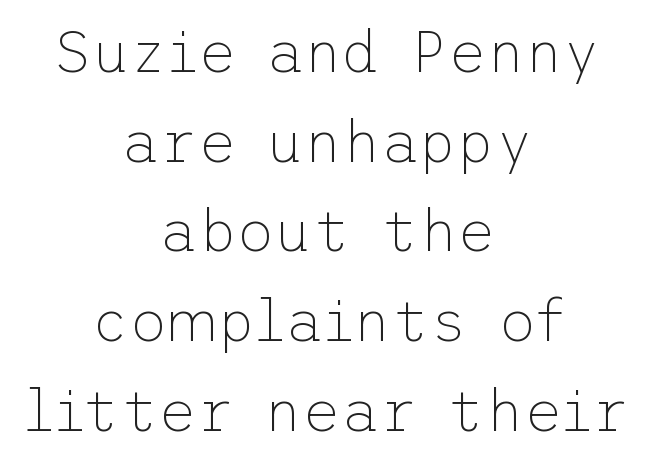
The image shows 59 px thin sans-serif type, upright; set centered, normal line spacing (1.52x), normal letter spacing, not underlined; low stroke contrast and a medium x-height.
